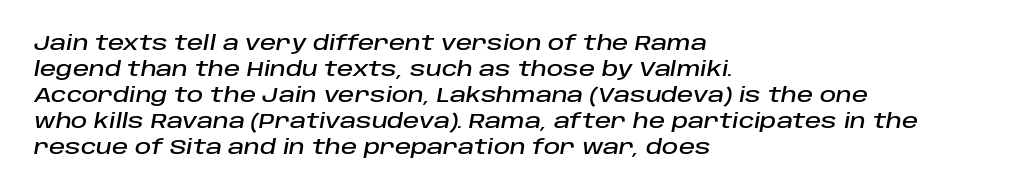
Q: Is the text italic (slanted)? A: Yes, it leans right by about 10 degrees.
Q: Is the text underlined? A: No.
Q: How is the paragraph aligned? A: Left-aligned.
Q: Is the spacing between letters normal or unusually wide? A: Normal.
Q: Is the spacing between lines tight, normal or loose? A: Normal.
